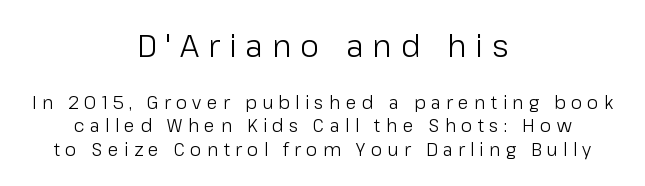
The image shows 31 px light sans-serif type, upright; set centered, normal line spacing (1.32x), unusually wide letter spacing (+0.29 em), not underlined; the first (top) block is 1.72x larger; low stroke contrast and a medium x-height.
